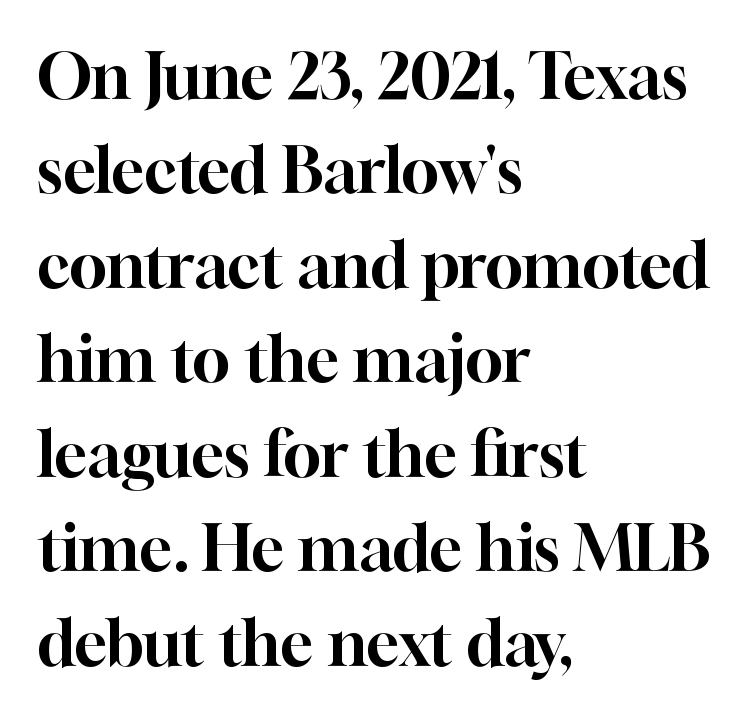
The image shows 63 px serif type, upright; set left-aligned, normal line spacing (1.5x), normal letter spacing, not underlined; high stroke contrast and a medium x-height.
